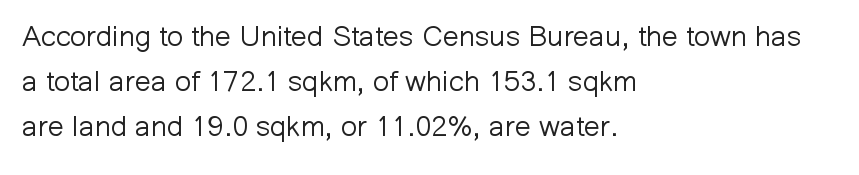
If you measured baseline to baseline, you'd find a middling distance. Looks like regular typesetting: each glyph gets only the width it needs. The foot of each line stays bare and open. A roman cut, with each character standing at attention. Typeset ragged right — the left edge is the straight one. No chunkiness to these letters — they're not bold.
